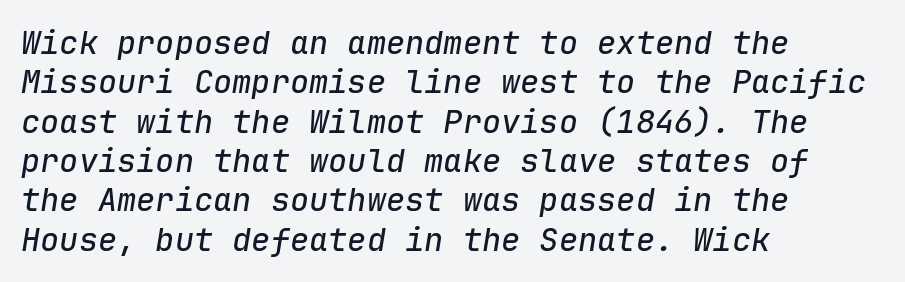
{"italic": "yes", "lean": "right", "slant_degrees": 9, "width": "normal", "stroke_contrast": "low", "x_height": "medium", "monospaced": "yes", "underline": "no", "align": "left", "line_spacing_ratio": 1.23, "letter_spacing": "normal", "letter_spacing_em": 0.0, "glyph_px": 32}
